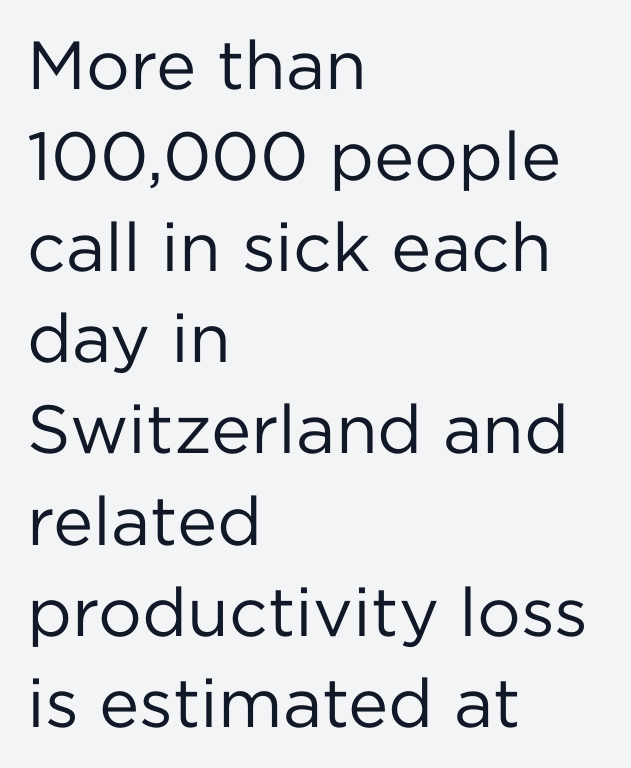
A roman cut, with each character standing at attention. Layout note: lines flush left. Words float on clear page, feet unadorned. Is this a fixed-width face? No — the glyphs have proportional, varying widths. This rendering leaves character spacing at its baseline value. The line-height multiplier appears to be the usual default.
